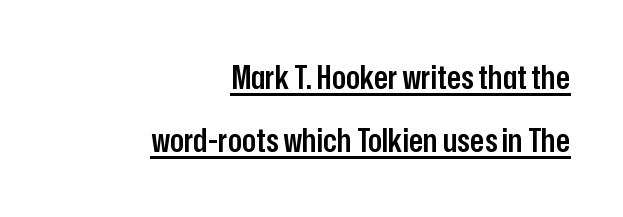
The image shows 33 px semibold, condensed sans-serif type, upright; set right-aligned, loose line spacing (1.91x), normal letter spacing, underlined; low stroke contrast and a medium x-height.
